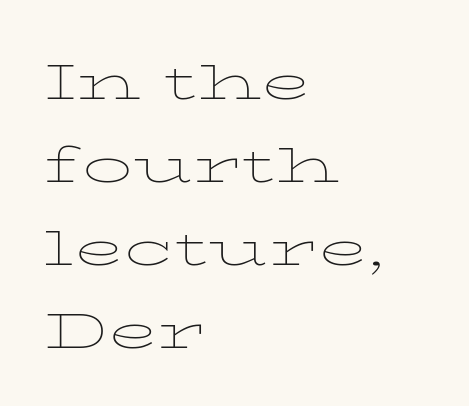
Q: Is the text bold? A: No.
Q: Is the text italic (slanted)? A: No, it is upright.
Q: Is the text underlined? A: No.
Q: How is the paragraph aligned? A: Left-aligned.
Q: Is the spacing between letters normal or unusually wide? A: Normal.
Q: Is the spacing between lines tight, normal or loose? A: Normal.
Q: Width (condensed, normal, or wide)? A: Wide.
Q: Stroke contrast? A: Low.
Q: x-height? A: Medium.
Q: Monospaced? A: No.
